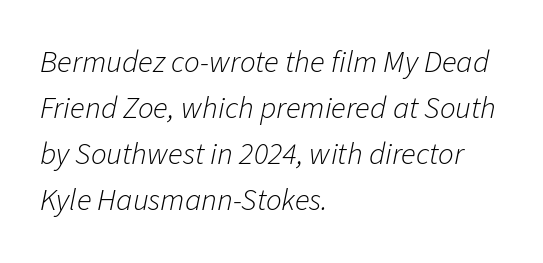
{"italic": "yes", "lean": "right", "slant_degrees": 11, "bold": "no", "weight": "light", "width": "normal", "stroke_contrast": "low", "x_height": "medium", "monospaced": "no", "underline": "no", "align": "left", "line_spacing": "normal", "line_spacing_ratio": 1.48, "letter_spacing": "normal", "letter_spacing_em": 0.0, "glyph_px": 31}
